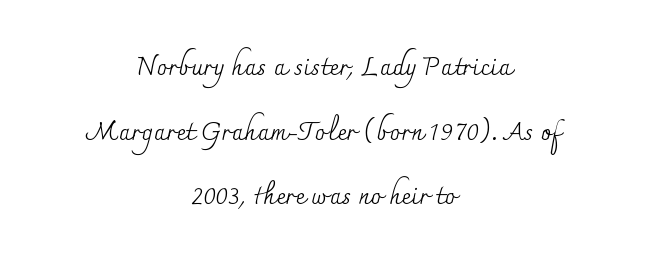
{"bold": "no", "underline": "no", "align": "center", "line_spacing": "loose", "line_spacing_ratio": 2.49, "letter_spacing": "normal", "letter_spacing_em": 0.0, "glyph_px": 26}
